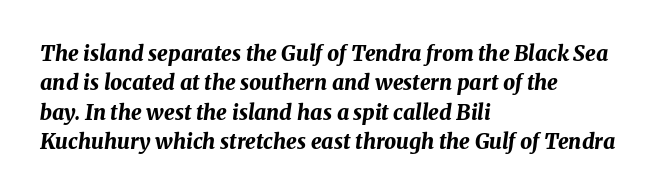
The compositor pushed each line to the left boundary. These words are printed bold, with thick strokes throughout. The lines sit at an ordinary, default distance from one another. A typesetter would mark this as italic. Descenders hang freely into open space. The horizontal fit of the characters is conventional and even.
